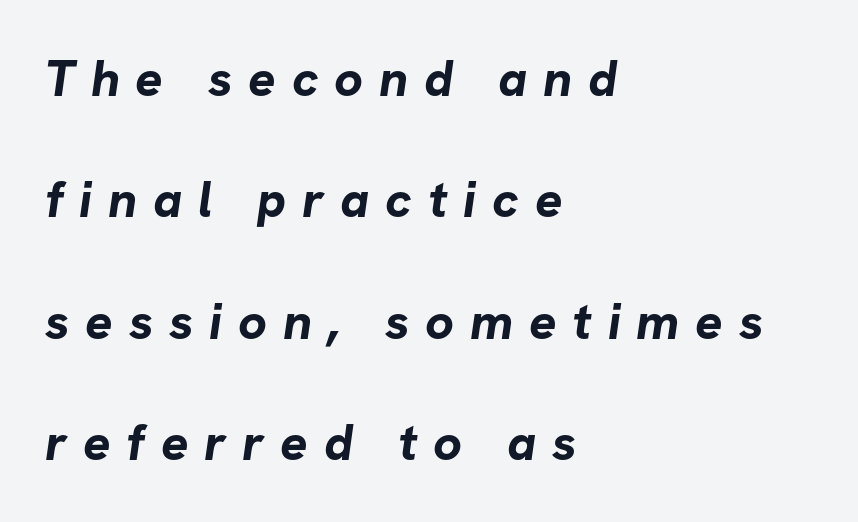
The image shows 51 px bold sans-serif type; set left-aligned, loose line spacing (2.38x), unusually wide letter spacing (+0.31 em), not underlined; low stroke contrast and a medium x-height.
